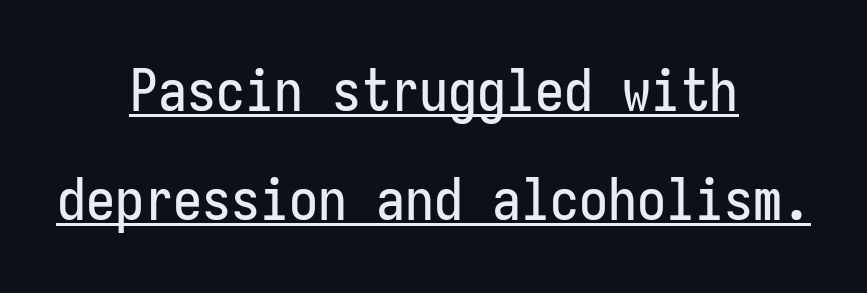
Q: Is the text italic (slanted)? A: No, it is upright.
Q: Is the typeface a serif or a sans-serif typeface? A: Sans-serif.
Q: Is the text underlined? A: Yes.
Q: How is the paragraph aligned? A: Centered.
Q: Is the spacing between letters normal or unusually wide? A: Normal.
Q: Width (condensed, normal, or wide)? A: Condensed.
Q: Stroke contrast? A: Low.
Q: x-height? A: Medium.
Q: Monospaced? A: Yes.
